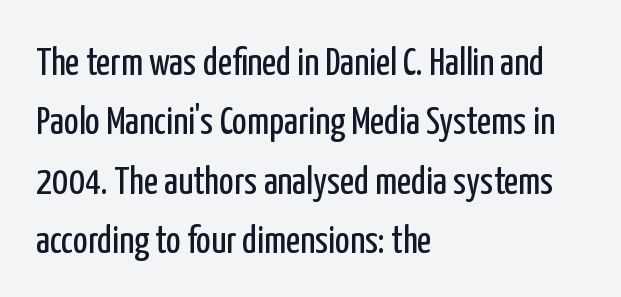
Q: Is the text bold? A: No.
Q: Is the text italic (slanted)? A: No, it is upright.
Q: Is the typeface a serif or a sans-serif typeface? A: Sans-serif.
Q: Is the text underlined? A: No.
Q: How is the paragraph aligned? A: Left-aligned.
Q: Is the spacing between letters normal or unusually wide? A: Normal.
Q: Is the spacing between lines tight, normal or loose? A: Normal.
Q: Width (condensed, normal, or wide)? A: Condensed.
Q: Stroke contrast? A: Low.
Q: x-height? A: Medium.
Q: Monospaced? A: No.
